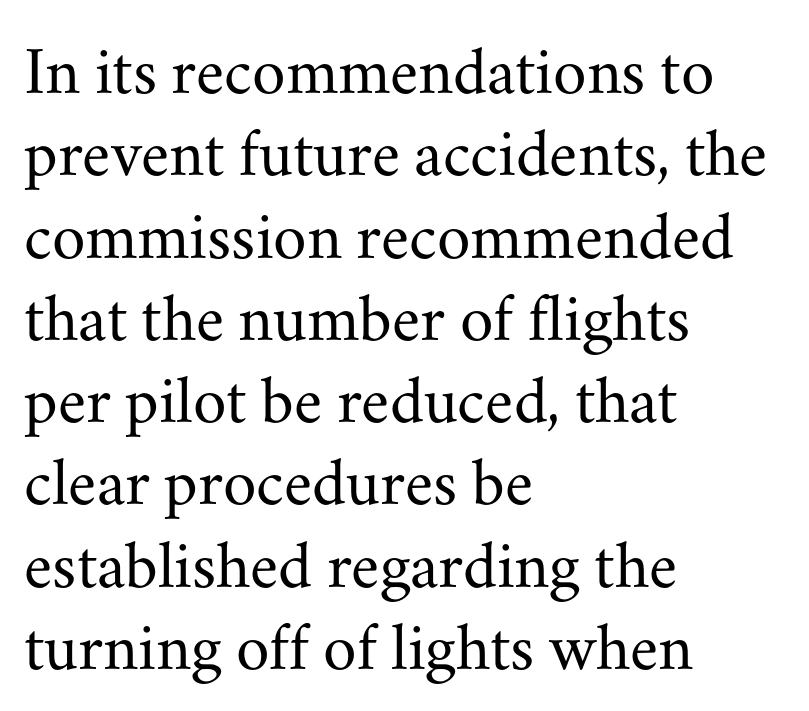
{"serif": "yes", "italic": "no", "bold": "no", "weight": "regular", "width": "normal", "stroke_contrast": "medium", "x_height": "small", "monospaced": "no", "underline": "no", "align": "left", "line_spacing_ratio": 1.21, "letter_spacing": "normal", "letter_spacing_em": 0.0, "glyph_px": 68}
